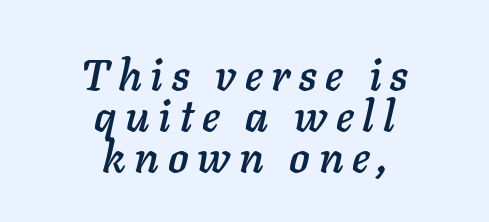
The image shows 43 px text type, italic (leaning right); set centered, tight line spacing (0.95x), unusually wide letter spacing (+0.2 em), not underlined; low stroke contrast and a medium x-height.
